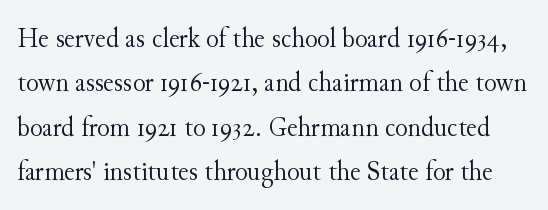
Little horizontal feet cap the strokes, marking this as serif type. This rendering features lettering with no underline. Ink coverage per letter is moderate at most. This sample keeps an unexceptional amount of space between lines.
